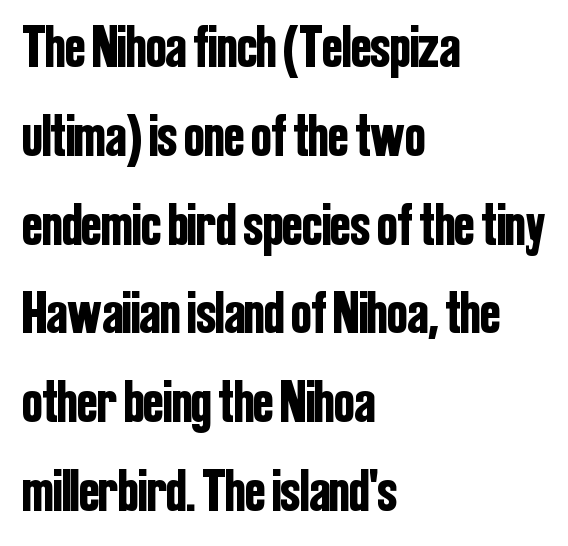
Q: Is the text italic (slanted)? A: No, it is upright.
Q: Is the typeface a serif or a sans-serif typeface? A: Sans-serif.
Q: Is the text underlined? A: No.
Q: How is the paragraph aligned? A: Left-aligned.
Q: Is the spacing between letters normal or unusually wide? A: Normal.
Q: Is the spacing between lines tight, normal or loose? A: Normal.
Q: Width (condensed, normal, or wide)? A: Condensed.
Q: Stroke contrast? A: Low.
Q: x-height? A: Medium.
Q: Monospaced? A: No.
